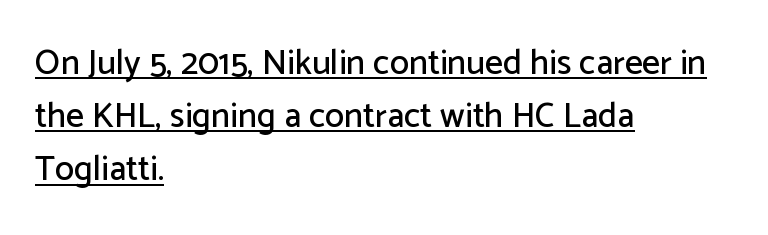
The image shows 35 px sans-serif type, upright; set left-aligned, normal line spacing (1.52x), normal letter spacing, underlined; low stroke contrast and a medium x-height.
